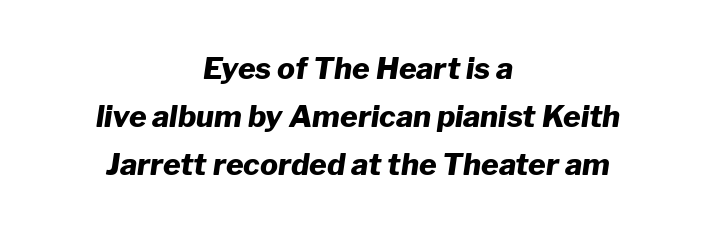
{"italic": "yes", "lean": "right", "slant_degrees": 8, "bold": "yes", "weight": "heavy", "width": "normal", "stroke_contrast": "low", "x_height": "medium", "monospaced": "no", "underline": "no", "align": "center", "line_spacing": "normal", "line_spacing_ratio": 1.6, "letter_spacing": "normal", "letter_spacing_em": 0.0, "glyph_px": 30}
